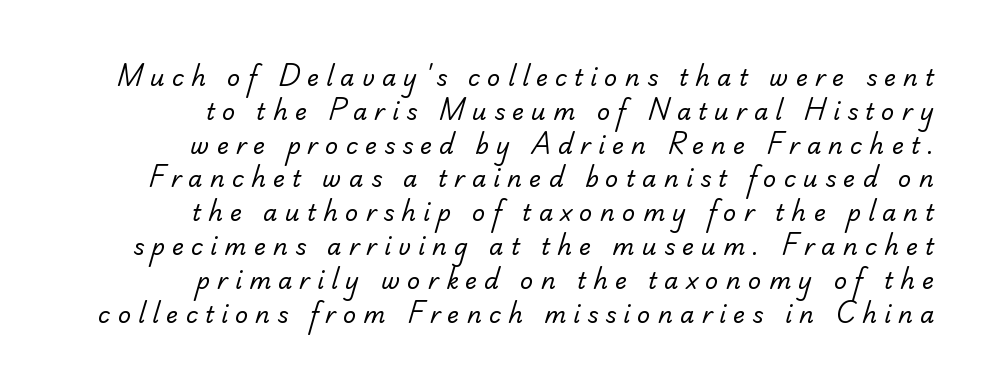
Q: Is the text bold? A: No.
Q: Is the text underlined? A: No.
Q: How is the paragraph aligned? A: Right-aligned.
Q: Is the spacing between letters normal or unusually wide? A: Unusually wide.
Q: Is the spacing between lines tight, normal or loose? A: Normal.
